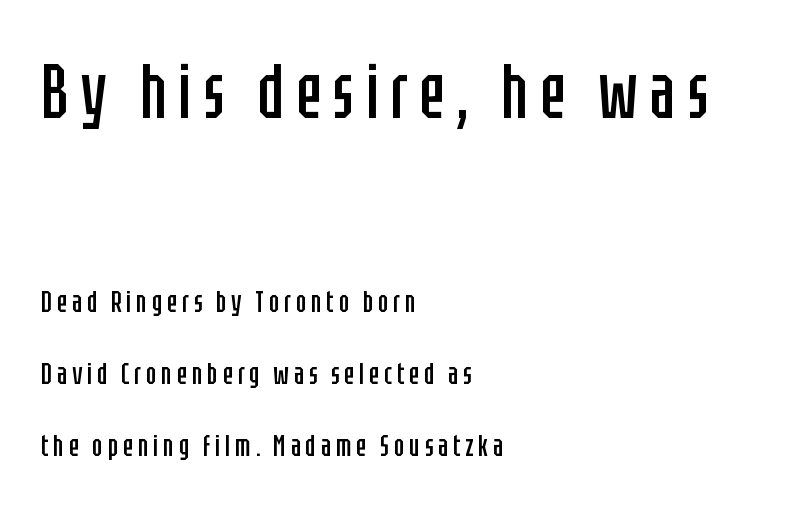
Q: Is the text bold? A: No.
Q: Is the text italic (slanted)? A: No, it is upright.
Q: Is the typeface a serif or a sans-serif typeface? A: Sans-serif.
Q: Is the text underlined? A: No.
Q: How is the paragraph aligned? A: Left-aligned.
Q: Is the spacing between lines tight, normal or loose? A: Loose.
Q: Which block of text is set in a larger size, the first (top) or the second (bottom)? A: The first (top) one.
Q: Width (condensed, normal, or wide)? A: Condensed.
Q: Stroke contrast? A: Low.
Q: x-height? A: Large.
Q: Monospaced? A: No.
